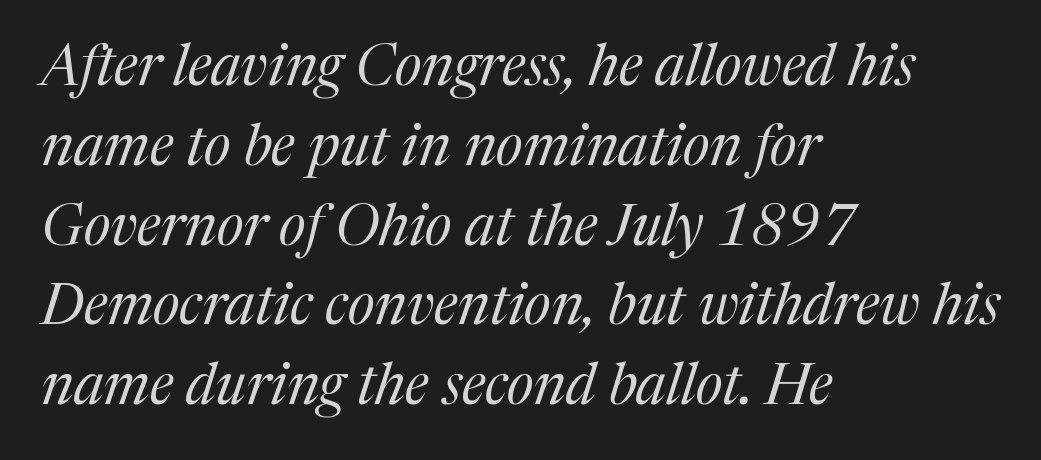
{"serif": "yes", "italic": "yes", "lean": "right", "slant_degrees": 17, "bold": "no", "weight": "regular", "width": "normal", "stroke_contrast": "medium", "x_height": "medium", "monospaced": "no", "underline": "no", "align": "left", "line_spacing": "normal", "line_spacing_ratio": 1.4, "letter_spacing": "normal", "letter_spacing_em": 0.0, "glyph_px": 57}
